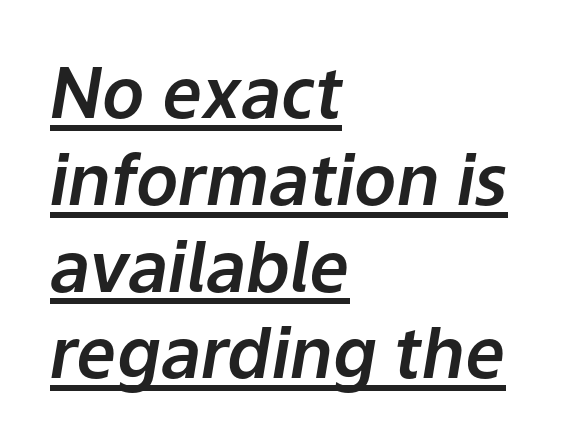
The image shows 70 px text type, italic (leaning right); set left-aligned, line spacing 1.24x, normal letter spacing, underlined; low stroke contrast and a medium x-height.
